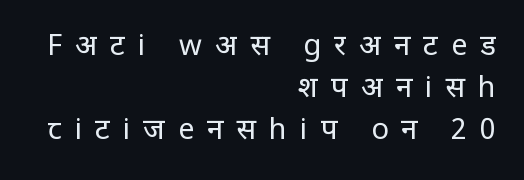
The passage is arranged like a letterhead date or caption credit — flush right. You can tell it's not italic because the verticals are truly vertical. Display-style spreading of the glyphs; the letterfit is very open. The letters advance in unequal steps, a hallmark of proportional type. Quick note: interline space is typical. Serif or sans? Sans — the stroke terminals are bare.
